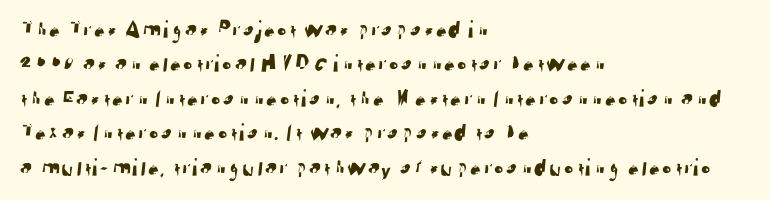
The image shows 25 px text type; set left-aligned, normal line spacing (1.38x), normal letter spacing, not underlined.
